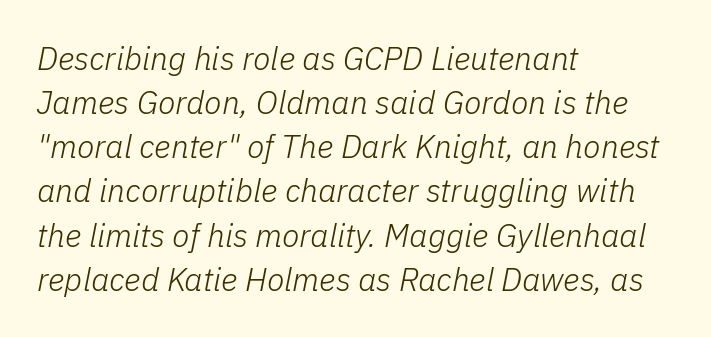
The space directly below the letters is spotless. A typesetter would call this proportional, since set widths differ per character. The leading is moderate, giving the passage an even texture. The glyphs look as if they've been sheared to an angle. These lines keep a tight, regular rhythm from letter to letter. Horizontally, the lines are justified to the leading edge only.
